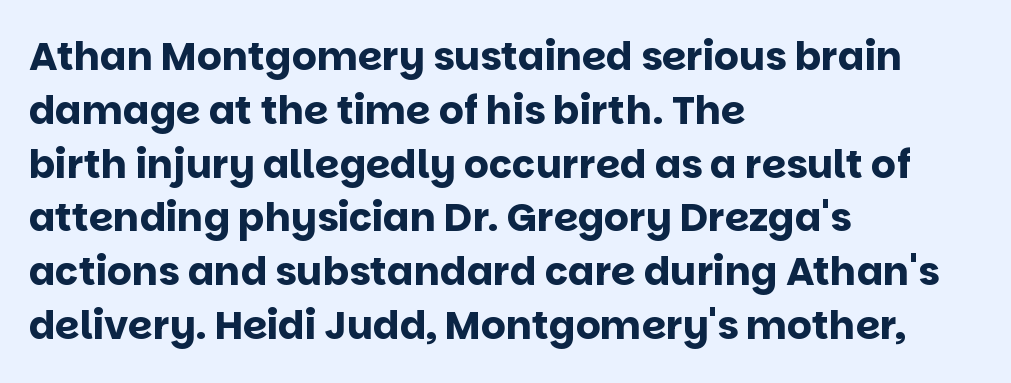
One-word summary of the alignment: left. The face used here is proportionally spaced, like ordinary book or web type. Compared with an ordinary text face, these strokes are far heavier — a full bold. Tracking value appears to be zero — textbook default spacing. Each letter's strokes conclude bluntly, with no projecting serifs. Underline: absent.
